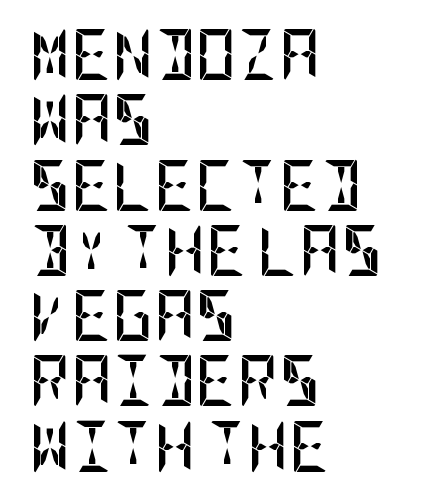
The image shows 51 px semibold, condensed sans-serif type, upright; set left-aligned, normal line spacing (1.28x), normal letter spacing, not underlined; low stroke contrast and a large x-height.
